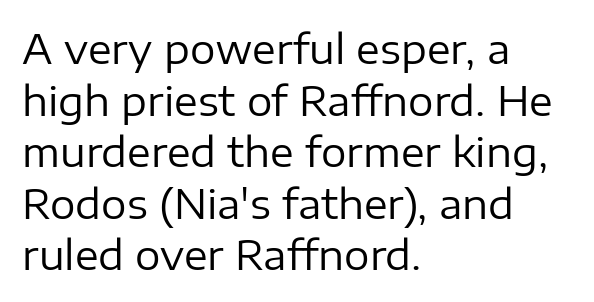
The image shows 40 px regular-weight sans-serif type, upright; set left-aligned, normal line spacing (1.29x), normal letter spacing, not underlined; low stroke contrast and a medium x-height.
